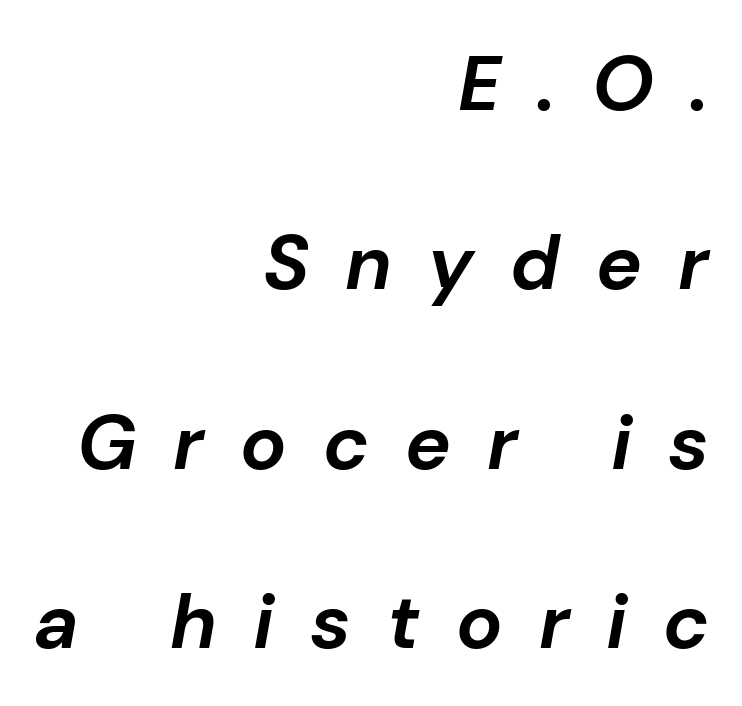
Q: Is the text bold? A: Yes.
Q: Is the text italic (slanted)? A: Yes, it leans right by about 10 degrees.
Q: Is the text underlined? A: No.
Q: How is the paragraph aligned? A: Right-aligned.
Q: Is the spacing between letters normal or unusually wide? A: Unusually wide.
Q: Is the spacing between lines tight, normal or loose? A: Loose.
Q: Width (condensed, normal, or wide)? A: Normal.
Q: Stroke contrast? A: Low.
Q: x-height? A: Medium.
Q: Monospaced? A: No.
